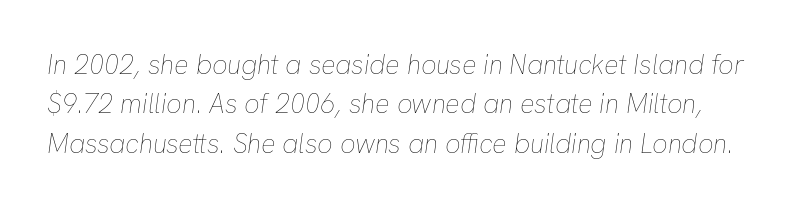
{"italic": "yes", "lean": "right", "slant_degrees": 8, "bold": "no", "underline": "no", "line_spacing": "normal", "line_spacing_ratio": 1.46, "letter_spacing": "normal", "letter_spacing_em": 0.0, "glyph_px": 27}
